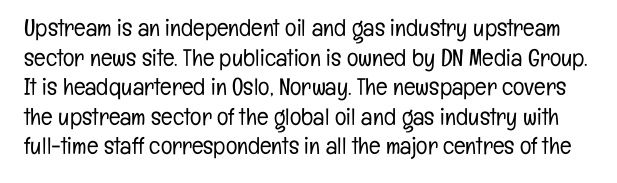
Descenders hang freely into open space. The font sits on the lighter half of the weight spectrum, regular included. The specimen reads as upright at a glance. No extra tracking has been applied to these lines.
